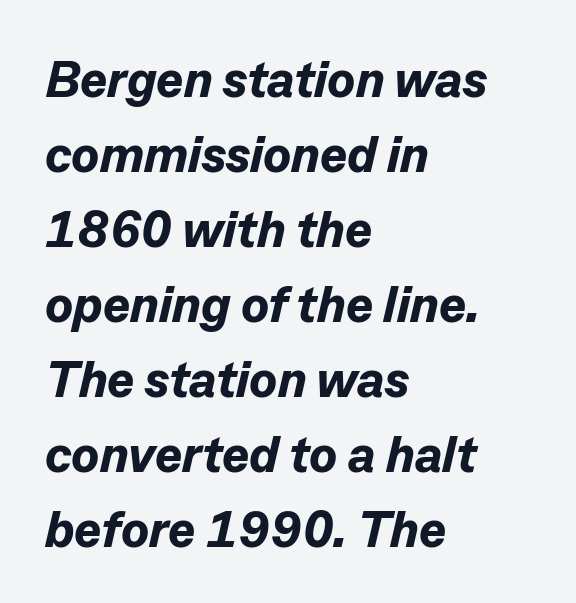
{"italic": "yes", "lean": "right", "slant_degrees": 13, "bold": "yes", "weight": "bold", "width": "normal", "stroke_contrast": "low", "x_height": "medium", "monospaced": "no", "underline": "no", "align": "left", "line_spacing": "normal", "line_spacing_ratio": 1.47, "letter_spacing": "normal", "letter_spacing_em": 0.0, "glyph_px": 51}
